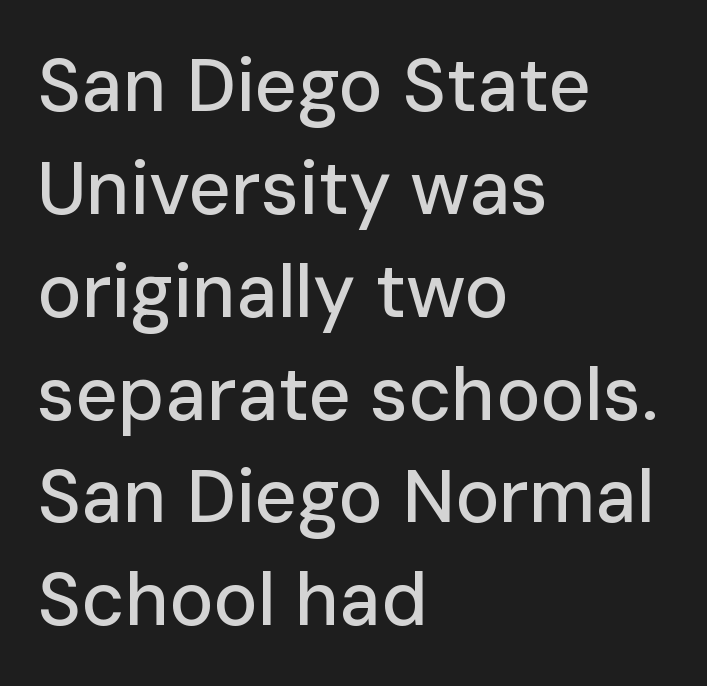
Q: Is the text italic (slanted)? A: No, it is upright.
Q: Is the typeface a serif or a sans-serif typeface? A: Sans-serif.
Q: Is the text underlined? A: No.
Q: How is the paragraph aligned? A: Left-aligned.
Q: Is the spacing between letters normal or unusually wide? A: Normal.
Q: Is the spacing between lines tight, normal or loose? A: Normal.
Q: Width (condensed, normal, or wide)? A: Normal.
Q: Stroke contrast? A: Low.
Q: x-height? A: Medium.
Q: Monospaced? A: No.
